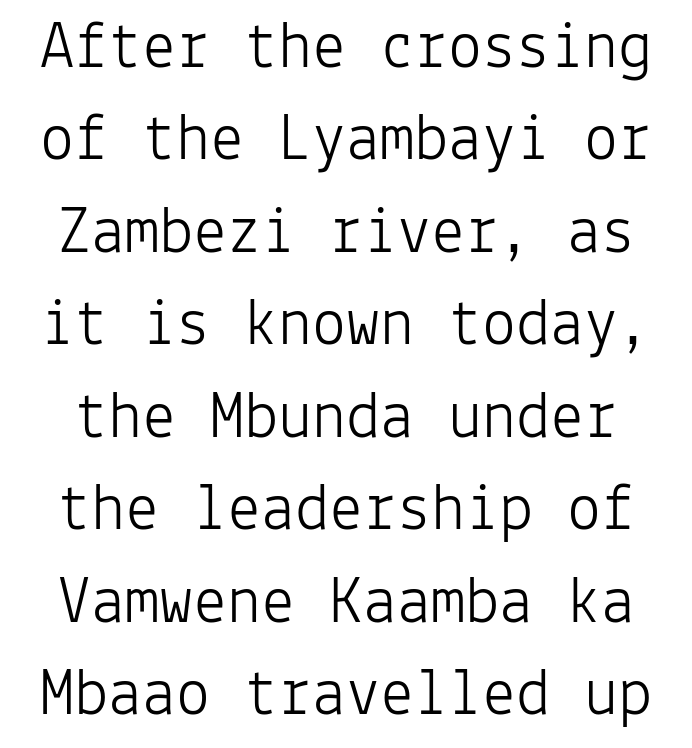
The image shows 68 px light sans-serif type, upright, monospaced; set normal line spacing (1.36x), normal letter spacing, not underlined; low stroke contrast and a medium x-height.
